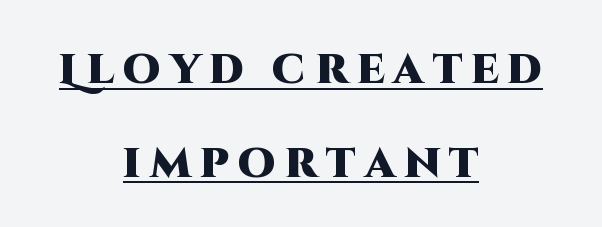
The image shows 42 px heavy sans-serif type, upright; set centered, loose line spacing (2.23x), unusually wide letter spacing (+0.21 em), underlined; high stroke contrast and a large x-height.
